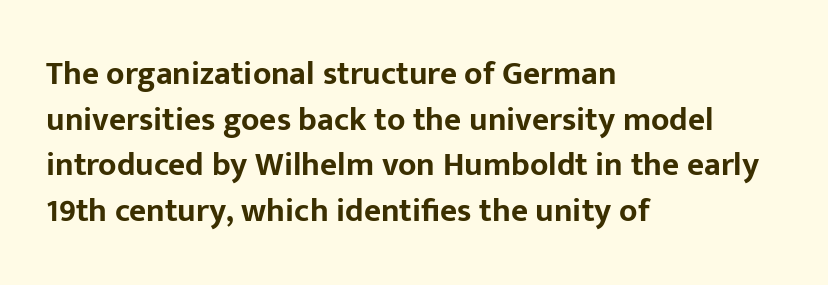
{"serif": "no", "italic": "no", "bold": "yes", "weight": "bold", "width": "normal", "stroke_contrast": "low", "x_height": "medium", "monospaced": "no", "underline": "no", "align": "left", "line_spacing": "normal", "line_spacing_ratio": 1.38, "letter_spacing": "normal", "letter_spacing_em": 0.0, "glyph_px": 33}
